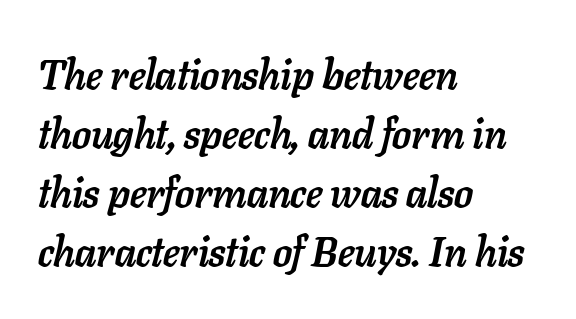
{"italic": "yes", "lean": "right", "slant_degrees": 11, "bold": "yes", "weight": "semibold", "width": "normal", "stroke_contrast": "low", "x_height": "medium", "monospaced": "no", "underline": "no", "align": "left", "line_spacing": "normal", "line_spacing_ratio": 1.44, "letter_spacing": "normal", "letter_spacing_em": 0.0, "glyph_px": 41}
